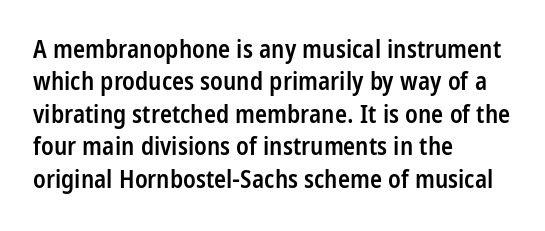
Q: Is the text bold? A: Semi-bold.
Q: Is the text italic (slanted)? A: No, it is upright.
Q: Is the text underlined? A: No.
Q: How is the paragraph aligned? A: Left-aligned.
Q: Is the spacing between letters normal or unusually wide? A: Normal.
Q: Is the spacing between lines tight, normal or loose? A: Normal.
